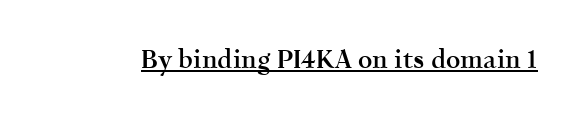
{"italic": "no", "bold": "semi", "underline": "yes", "letter_spacing": "normal", "letter_spacing_em": 0.0, "glyph_px": 25}
